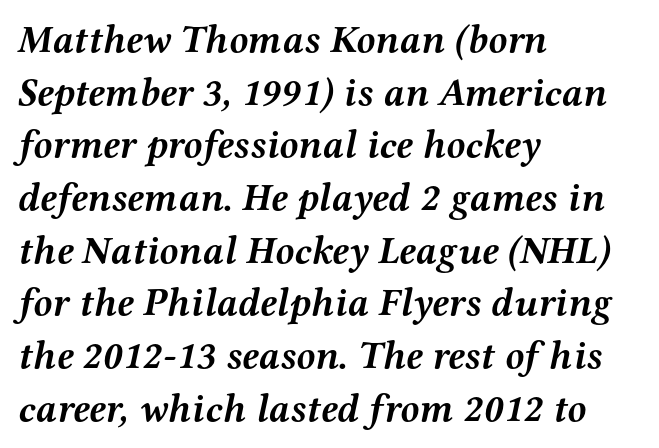
The image shows 39 px semibold, wide serif type, italic (leaning right); set left-aligned, normal line spacing (1.35x), normal letter spacing, not underlined; medium stroke contrast and a medium x-height.
